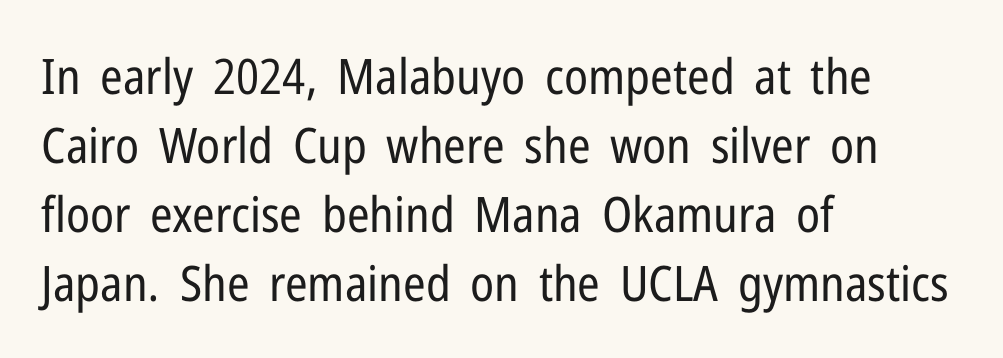
Bold? No — there's no thickening of the strokes. A bare baseline throughout the passage. The lines are quadded left. Regular leading. The font family rendered here belongs to the sans-serif group. Nope, not italic — everything's standing straight.
